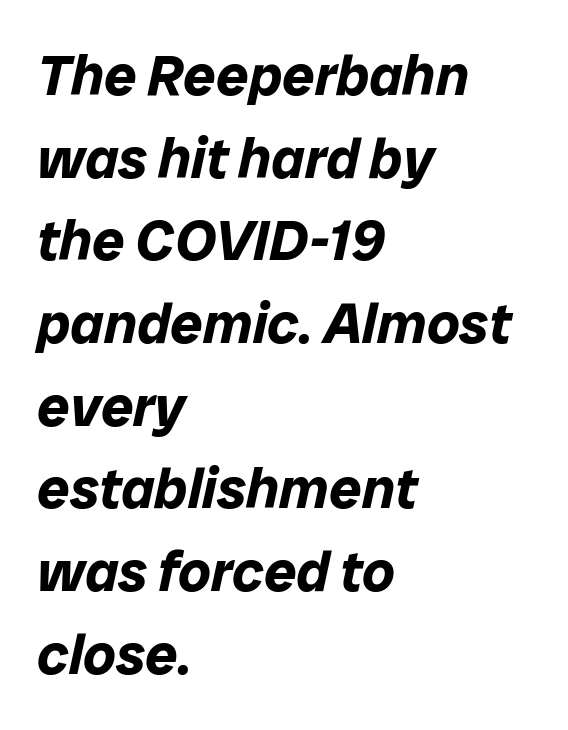
Q: Is the text bold? A: Yes.
Q: Is the text italic (slanted)? A: Yes, it leans right by about 12 degrees.
Q: Is the text underlined? A: No.
Q: How is the paragraph aligned? A: Left-aligned.
Q: Is the spacing between letters normal or unusually wide? A: Normal.
Q: Is the spacing between lines tight, normal or loose? A: Normal.
Q: Width (condensed, normal, or wide)? A: Normal.
Q: Stroke contrast? A: Low.
Q: x-height? A: Medium.
Q: Monospaced? A: No.
